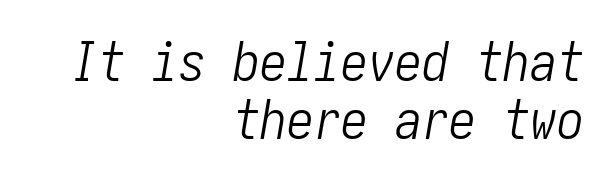
Q: Is the text bold? A: No.
Q: Is the text italic (slanted)? A: Yes, it leans right by about 10 degrees.
Q: Is the text underlined? A: No.
Q: How is the paragraph aligned? A: Right-aligned.
Q: Is the spacing between letters normal or unusually wide? A: Normal.
Q: Is the spacing between lines tight, normal or loose? A: Tight.
Q: Width (condensed, normal, or wide)? A: Condensed.
Q: Stroke contrast? A: Low.
Q: x-height? A: Medium.
